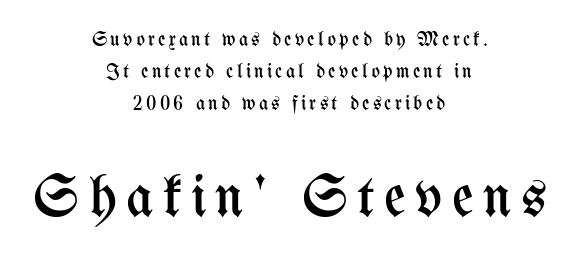
The image shows 59 px regular-weight, condensed type, upright; set centered, normal line spacing (1.61x), not underlined; the second (bottom) block is 2.95x larger; medium stroke contrast and a medium x-height.
